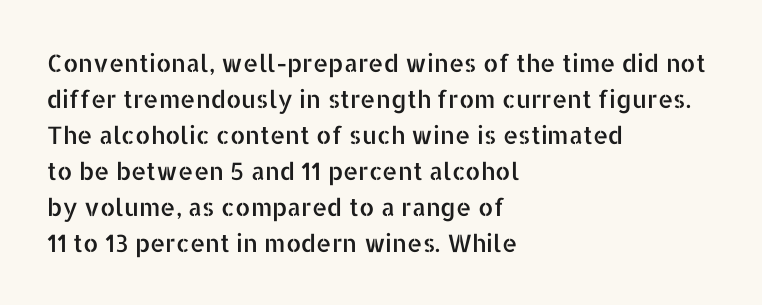
The image shows 24 px text type, upright; set left-aligned, normal line spacing (1.5x), normal letter spacing, not underlined.
